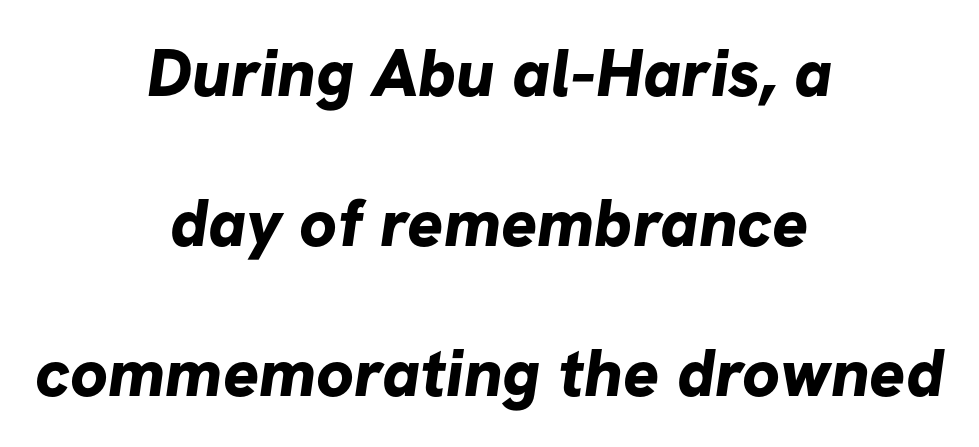
The image shows 67 px bold sans-serif type; set centered, loose line spacing (2.24x), normal letter spacing, not underlined; low stroke contrast and a medium x-height.
